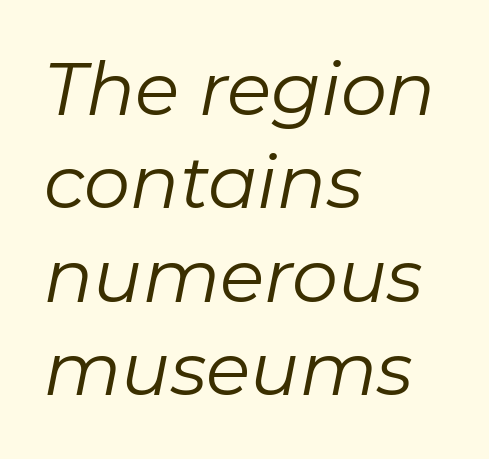
Would a proofreader flag this as italicized? Yes. Tracking value appears to be zero — textbook default spacing. Anything drawn beneath the words? Only blank space. In terms of leading, this rendering sits right in the middle.
